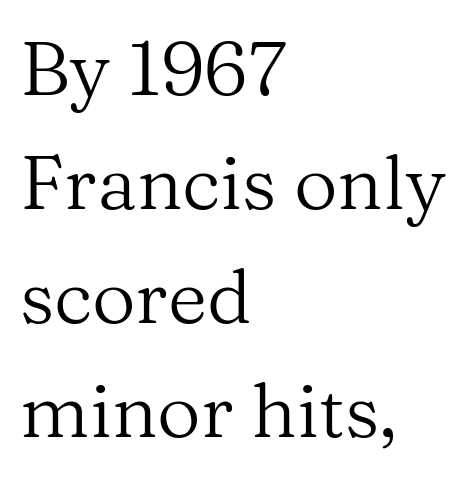
The image shows 76 px regular-weight serif type, upright; set left-aligned, normal line spacing (1.5x), normal letter spacing, not underlined; medium stroke contrast and a medium x-height.
